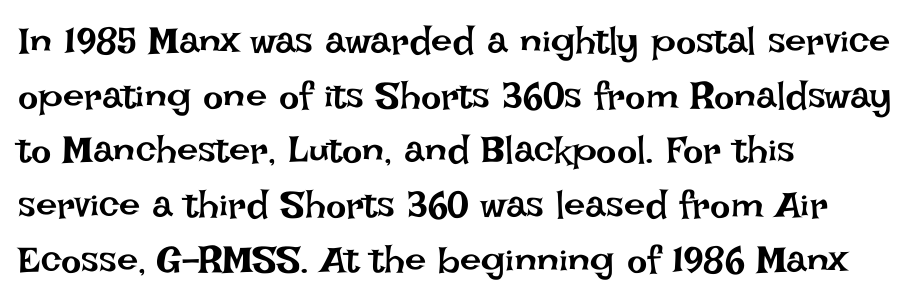
Q: Is the text bold? A: No.
Q: Is the text italic (slanted)? A: No, it is upright.
Q: Is the text underlined? A: No.
Q: How is the paragraph aligned? A: Left-aligned.
Q: Is the spacing between letters normal or unusually wide? A: Normal.
Q: Is the spacing between lines tight, normal or loose? A: Normal.
Q: Width (condensed, normal, or wide)? A: Normal.
Q: Stroke contrast? A: Low.
Q: x-height? A: Large.
Q: Monospaced? A: No.
